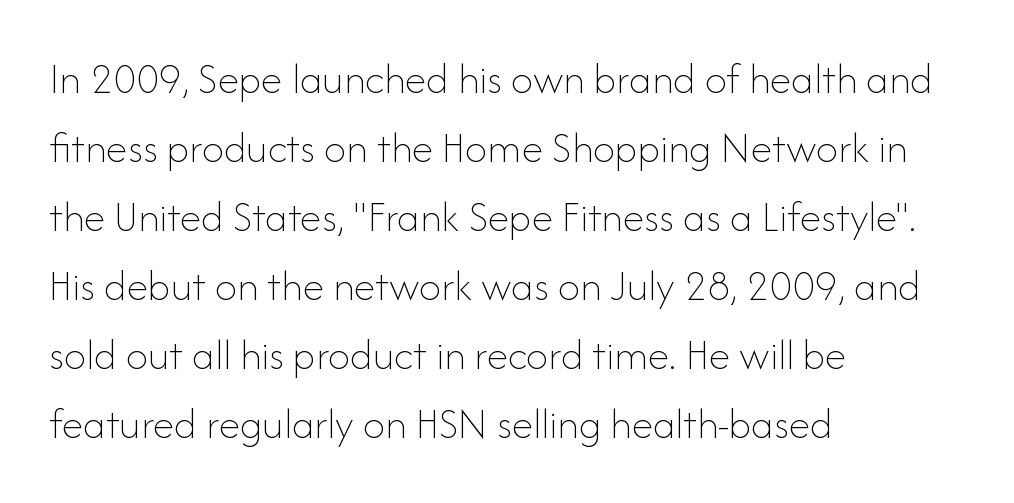
The image shows 44 px thin type, upright; set left-aligned, normal line spacing (1.57x), normal letter spacing, not underlined; low stroke contrast and a small x-height.
